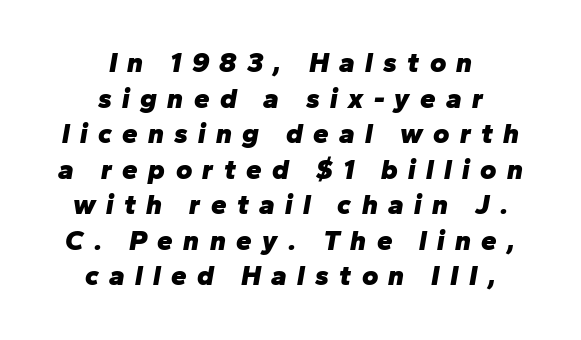
Looking at the ascenders, they clearly lean. Someone cranked the tracking dial way up on this one. A typesetter would call this leading conventional body-copy spacing. This is heavy type, rendered in bold.
